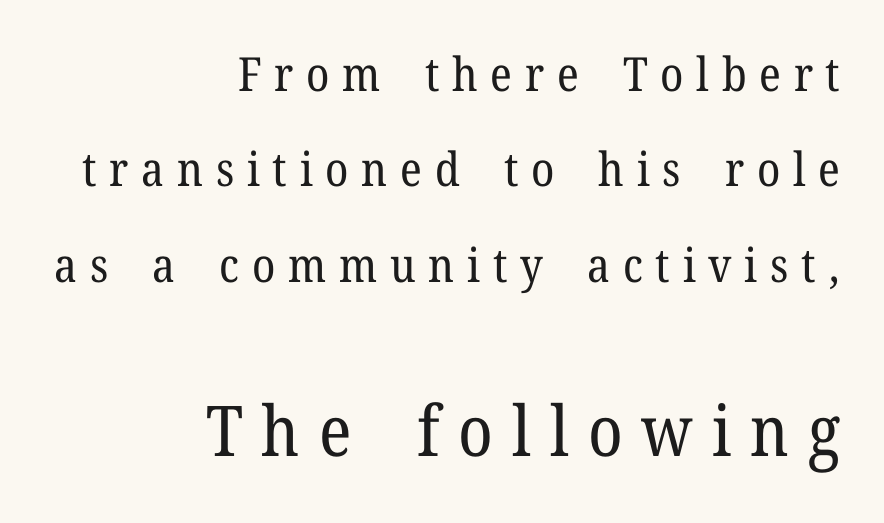
The image shows 70 px regular-weight serif type, upright; set right-aligned, loose line spacing (2.03x), unusually wide letter spacing (+0.27 em), not underlined; the second (bottom) block is 1.49x larger; low stroke contrast and a medium x-height.
